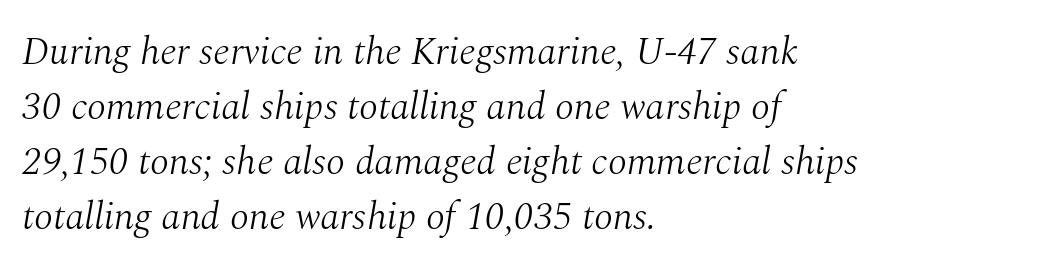
The image shows 39 px light serif type, italic (leaning right); set left-aligned, normal line spacing (1.41x), normal letter spacing, not underlined; medium stroke contrast and a medium x-height.
